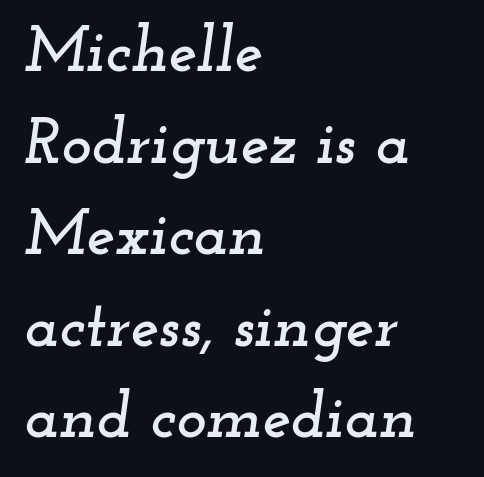
The image shows 64 px wide serif type, italic (leaning right); set left-aligned, normal line spacing (1.43x), normal letter spacing, not underlined; low stroke contrast and a small x-height.
